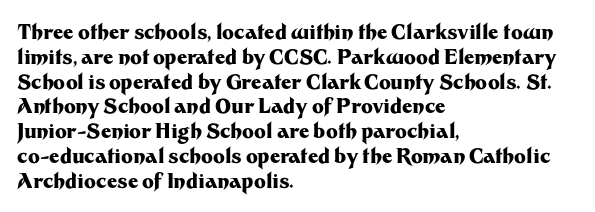
The image shows 20 px bold type, upright; set left-aligned, line spacing 1.24x, normal letter spacing, not underlined.
